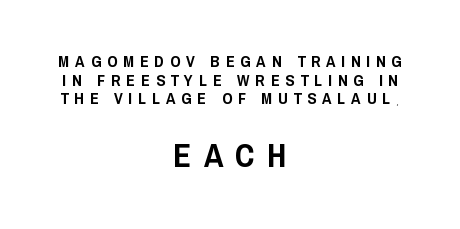
The image shows 33 px condensed sans-serif type, upright; set centered, line spacing 1.16x, unusually wide letter spacing (+0.37 em), not underlined; the second (bottom) block is 2.06x larger; low stroke contrast and a large x-height.
